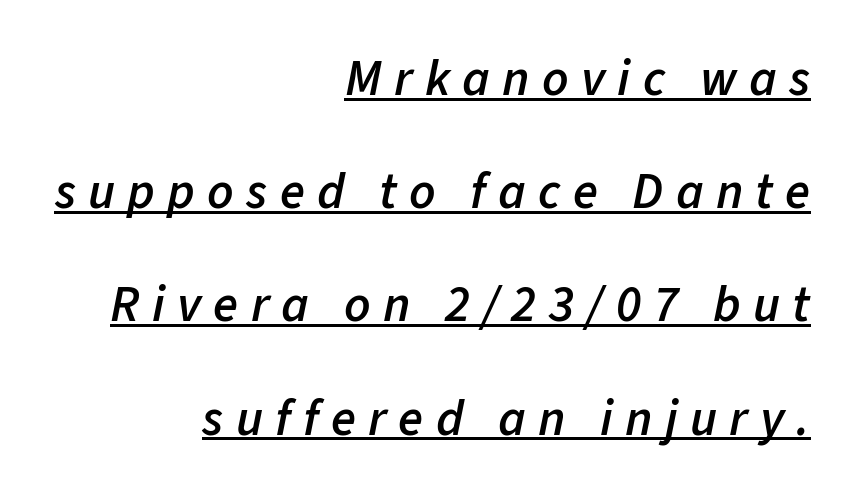
Is the letter spacing exaggerated? Yes — the characters are pushed far apart. A bit beefed up — I'd call it semibold rather than bold. These lines were composed using italics. Think of a printed novel: that variable character pitch is what you see here.
